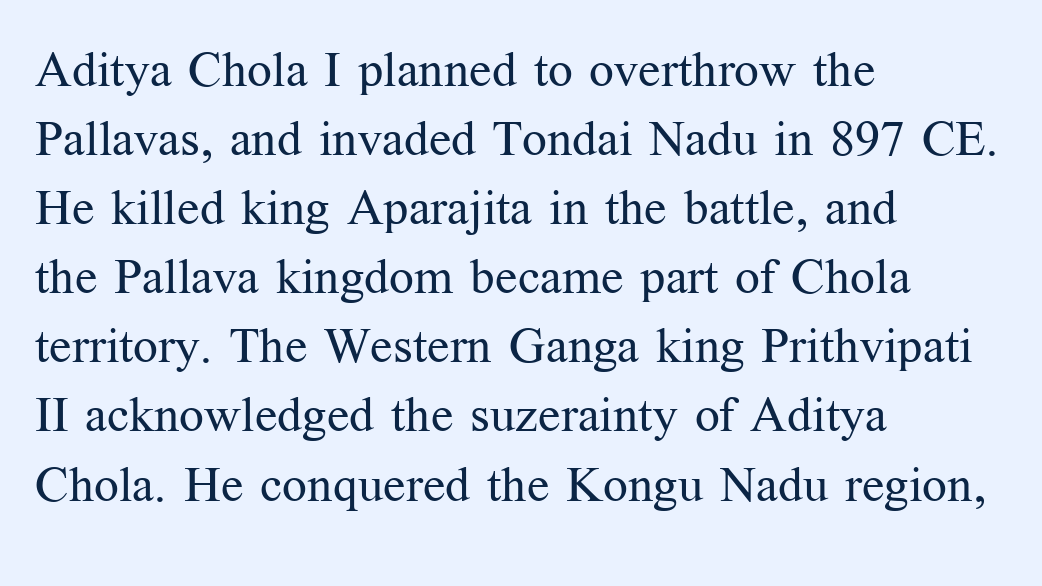
{"serif": "yes", "italic": "no", "bold": "no", "weight": "regular", "width": "normal", "stroke_contrast": "medium", "x_height": "medium", "monospaced": "no", "underline": "no", "align": "left", "line_spacing": "normal", "line_spacing_ratio": 1.41, "letter_spacing": "normal", "letter_spacing_em": 0.0, "glyph_px": 49}
